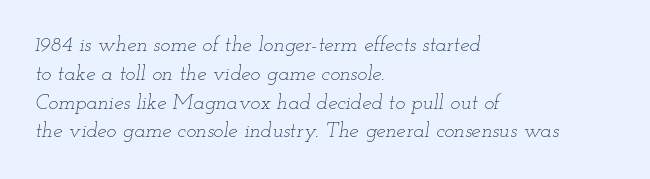
Vertical stems look standard width or narrower in stroke. Descender tails drop into unmarked territory. The leading is moderate, giving the passage an even texture. It's the slanting kind of type. The letters sit at their default tracking, neither squeezed nor spread. Each line starts at the same left margin while the right side varies.
